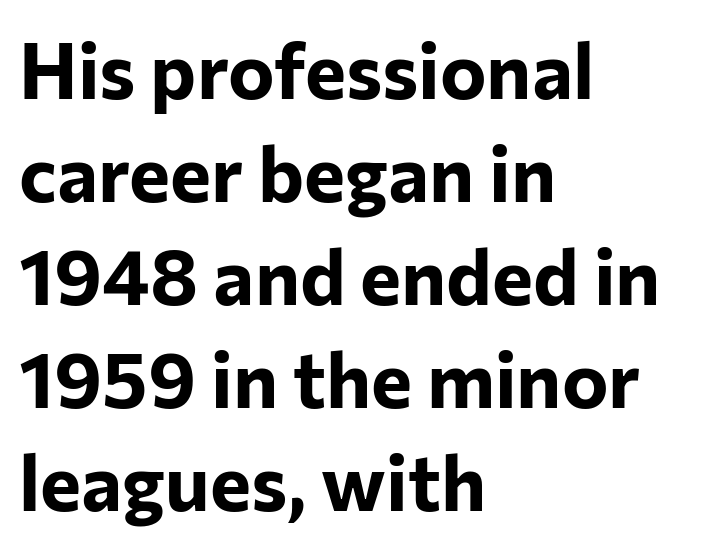
Does the lettering tilt? It doesn't — this is upright. This rendering leaves character spacing at its baseline value. Font category for this specimen: sans-serif. Visually the block forms a straight wall on the left and a jagged coastline on the right.
